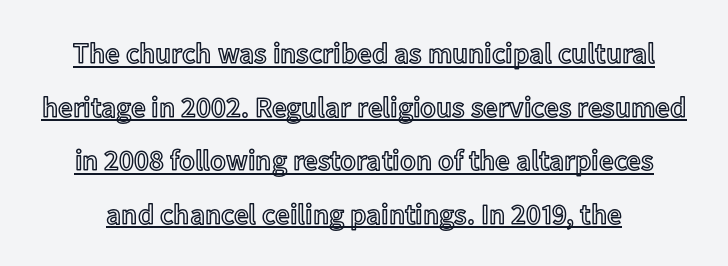
The image shows 29 px text type, upright; set line spacing 1.85x, normal letter spacing, underlined; a medium x-height.
